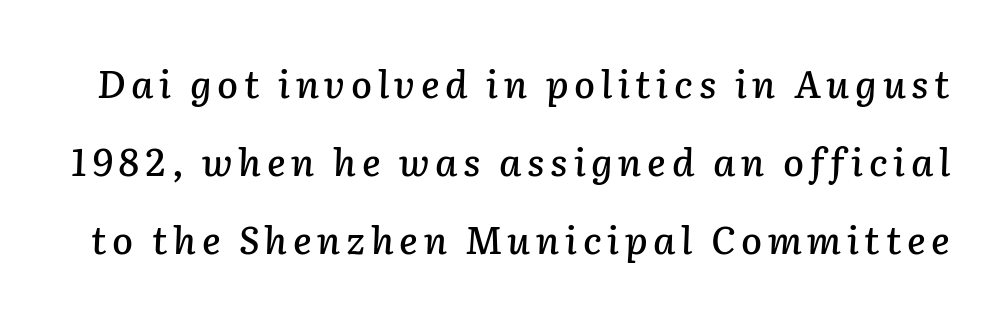
Q: Is the text italic (slanted)? A: Yes, it leans right by about 2 degrees.
Q: Is the text underlined? A: No.
Q: Is the spacing between lines tight, normal or loose? A: Loose.
Q: Width (condensed, normal, or wide)? A: Normal.
Q: Stroke contrast? A: Low.
Q: x-height? A: Medium.
Q: Monospaced? A: No.
